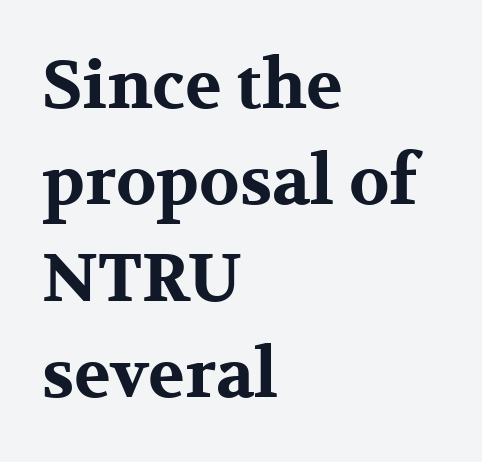
Q: Is the text bold? A: Yes.
Q: Is the text italic (slanted)? A: No, it is upright.
Q: Is the typeface a serif or a sans-serif typeface? A: Serif.
Q: Is the text underlined? A: No.
Q: How is the paragraph aligned? A: Left-aligned.
Q: Is the spacing between letters normal or unusually wide? A: Normal.
Q: Is the spacing between lines tight, normal or loose? A: Normal.
Q: Width (condensed, normal, or wide)? A: Wide.
Q: Stroke contrast? A: Medium.
Q: x-height? A: Medium.
Q: Monospaced? A: No.
